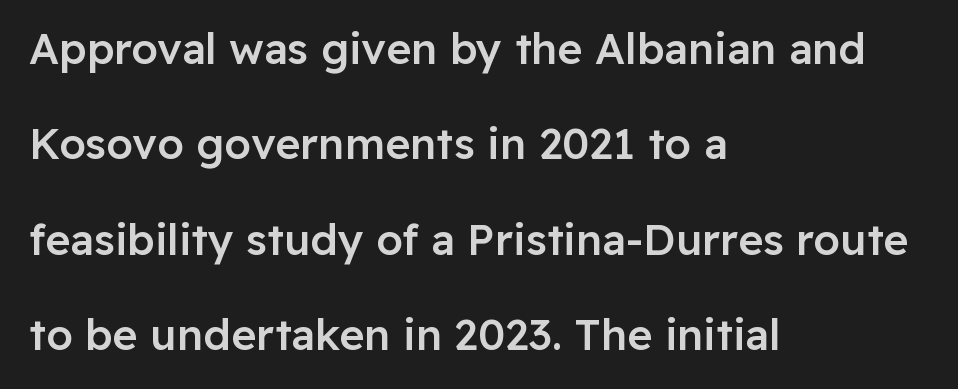
Each new line begins a long way beneath the previous one. These words are printed semibold, heavier than regular yet not bold. A typesetter would label this face a sans. Caption: standard tracking, unaltered. Any mark beneath the type? The region is blank. Do the characters align in a grid? No, the font is proportional.
